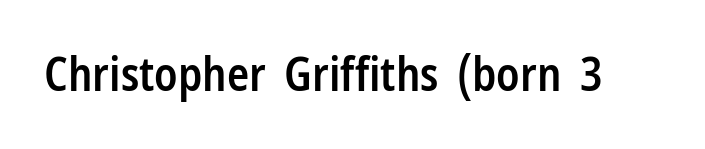
{"serif": "no", "italic": "no", "bold": "semi", "weight": "semibold", "width": "condensed", "stroke_contrast": "low", "x_height": "medium", "monospaced": "no", "underline": "no", "letter_spacing": "normal", "letter_spacing_em": 0.0, "glyph_px": 46}
